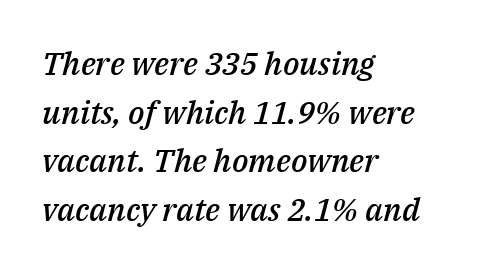
The image shows 32 px semibold type, italic (leaning right); set left-aligned, normal line spacing (1.52x), normal letter spacing, not underlined; medium stroke contrast and a medium x-height.
